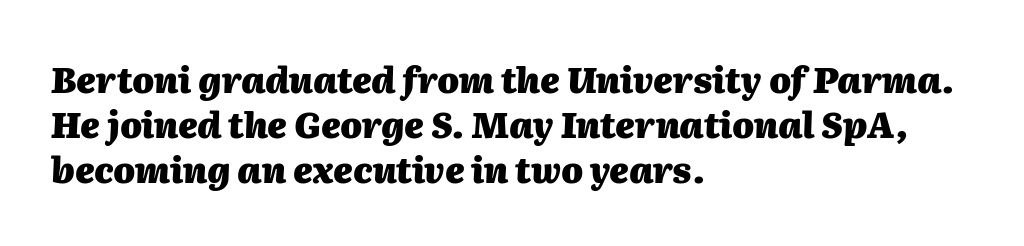
The image shows 35 px heavy type, italic (leaning right); set left-aligned, normal line spacing (1.29x), normal letter spacing, not underlined; medium stroke contrast and a medium x-height.
